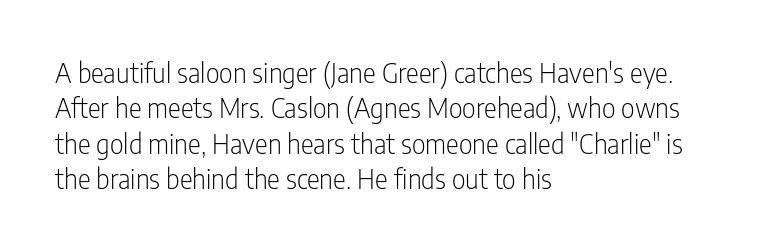
Line beginnings align vertically; line endings do not. The typography opts for an upright posture over an oblique one. Baseline-to-baseline distance is the conventional proportion of letter height. The characters are drawn with everyday or finer stroke widths. Here the glyphs are tracked normally, forming tight word shapes.
